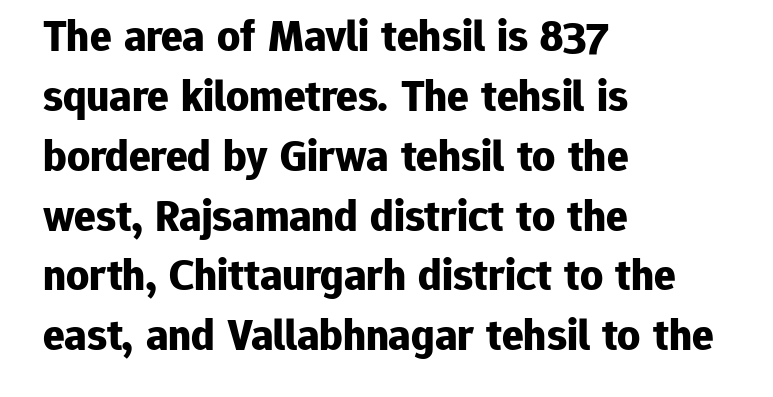
The image shows 45 px bold sans-serif type, upright; set left-aligned, normal line spacing (1.33x), normal letter spacing, not underlined; low stroke contrast and a medium x-height.
